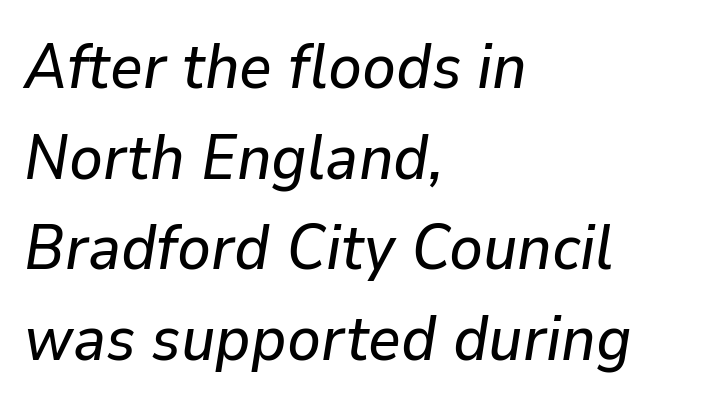
Here the glyphs are tracked normally, forming tight word shapes. Does the copy run flush right? No — it runs flush left. Spacing verdict: proportional, widths tailored to each character. The area under the type is left untouched. Baseline-to-baseline distance is the conventional proportion of letter height.
